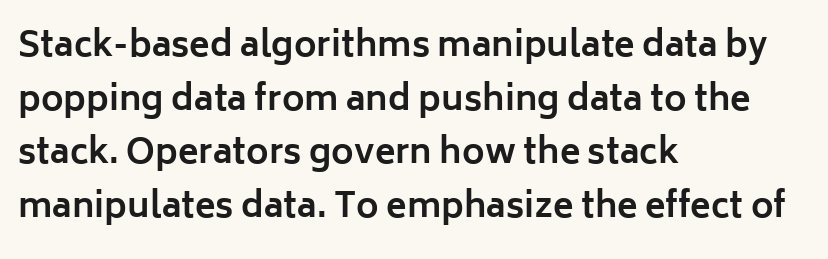
{"serif": "no", "italic": "no", "bold": "yes", "weight": "bold", "width": "normal", "stroke_contrast": "low", "x_height": "medium", "monospaced": "no", "underline": "no", "align": "left", "line_spacing": "normal", "line_spacing_ratio": 1.58, "letter_spacing": "normal", "letter_spacing_em": 0.0, "glyph_px": 34}
